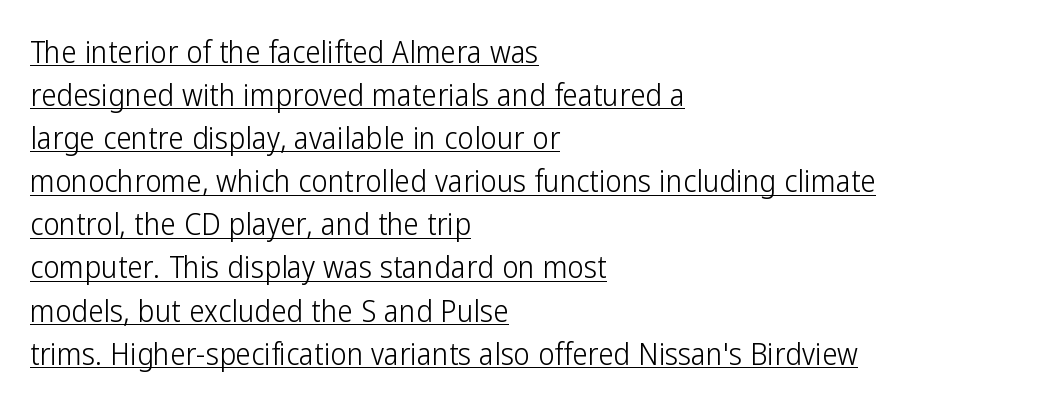
Q: Is the text bold? A: No.
Q: Is the text italic (slanted)? A: No, it is upright.
Q: Is the typeface a serif or a sans-serif typeface? A: Sans-serif.
Q: Is the text underlined? A: Yes.
Q: How is the paragraph aligned? A: Left-aligned.
Q: Is the spacing between letters normal or unusually wide? A: Normal.
Q: Is the spacing between lines tight, normal or loose? A: Normal.
Q: Width (condensed, normal, or wide)? A: Condensed.
Q: Stroke contrast? A: Low.
Q: x-height? A: Medium.
Q: Monospaced? A: No.
